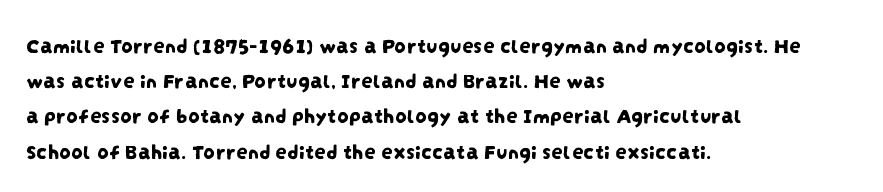
{"underline": "no", "align": "left", "line_spacing": "normal", "line_spacing_ratio": 1.53, "letter_spacing": "normal", "letter_spacing_em": 0.0, "glyph_px": 23}
